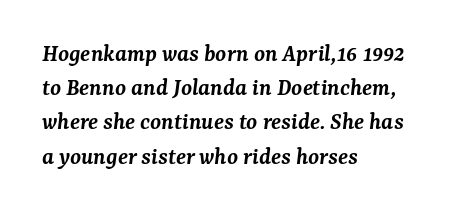
Q: Is the text bold? A: Semi-bold.
Q: Is the text italic (slanted)? A: Yes, it leans right by about 7 degrees.
Q: Is the text underlined? A: No.
Q: How is the paragraph aligned? A: Left-aligned.
Q: Is the spacing between letters normal or unusually wide? A: Normal.
Q: Is the spacing between lines tight, normal or loose? A: Normal.
